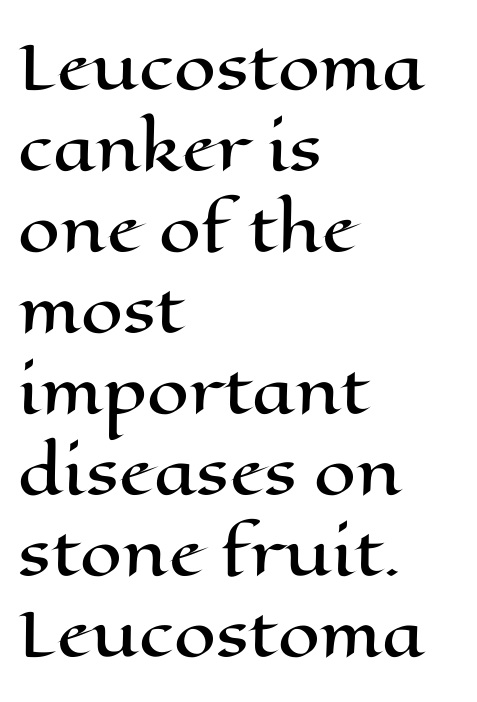
{"italic": "no", "width": "wide", "stroke_contrast": "high", "x_height": "medium", "monospaced": "no", "underline": "no", "align": "left", "line_spacing": "normal", "line_spacing_ratio": 1.35, "letter_spacing": "normal", "letter_spacing_em": 0.0, "glyph_px": 60}
